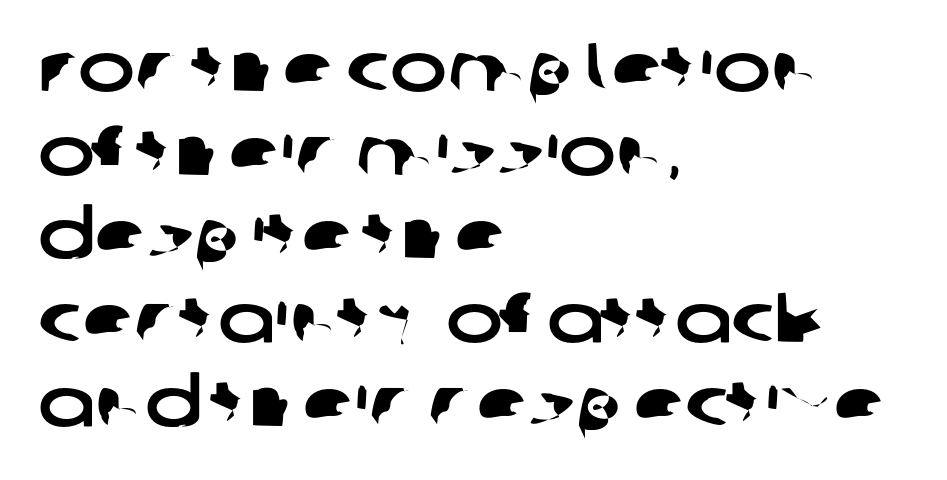
{"serif": "no", "width": "wide", "stroke_contrast": "low", "x_height": "large", "monospaced": "no", "underline": "no", "align": "left", "line_spacing_ratio": 1.23, "letter_spacing": "normal", "letter_spacing_em": 0.0, "glyph_px": 68}
